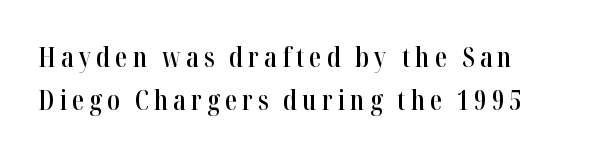
The image shows 27 px text type, upright; set normal line spacing (1.6x), not underlined.
